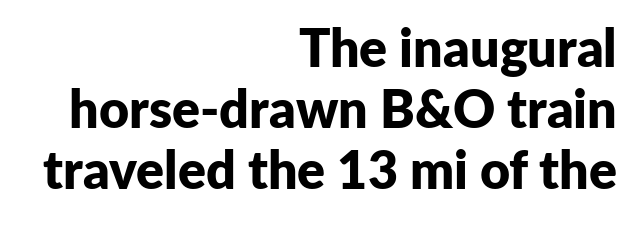
The image shows 52 px bold sans-serif type, upright; set right-aligned, line spacing 1.17x, normal letter spacing, not underlined; low stroke contrast and a medium x-height.
